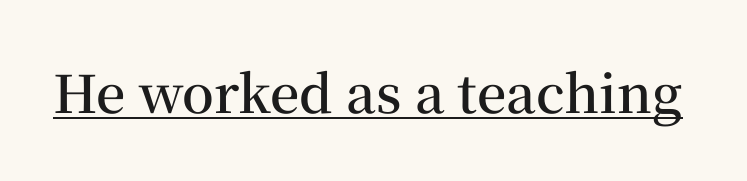
{"serif": "yes", "italic": "no", "bold": "semi", "weight": "semibold", "width": "normal", "stroke_contrast": "medium", "x_height": "medium", "monospaced": "no", "underline": "yes", "letter_spacing": "normal", "letter_spacing_em": 0.0, "glyph_px": 52}
